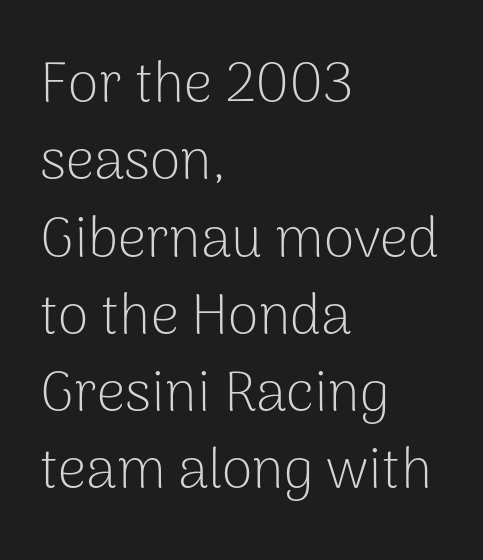
Where is the straight margin? On the left. The axis of the letterforms is exactly vertical. Is the stroke heavy? The answer is a plain regular-or-lighter. Underlining? Definitely not there.
